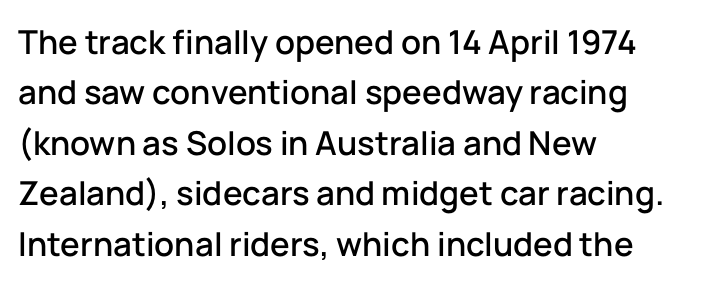
Q: Is the text italic (slanted)? A: No, it is upright.
Q: Is the typeface a serif or a sans-serif typeface? A: Sans-serif.
Q: Is the text underlined? A: No.
Q: How is the paragraph aligned? A: Left-aligned.
Q: Is the spacing between letters normal or unusually wide? A: Normal.
Q: Is the spacing between lines tight, normal or loose? A: Normal.
Q: Width (condensed, normal, or wide)? A: Normal.
Q: Stroke contrast? A: Low.
Q: x-height? A: Medium.
Q: Monospaced? A: No.
